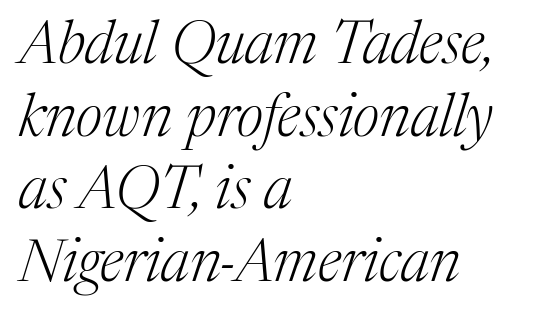
{"serif": "yes", "italic": "yes", "lean": "right", "slant_degrees": 17, "bold": "no", "weight": "light", "width": "normal", "stroke_contrast": "medium", "x_height": "medium", "monospaced": "no", "underline": "no", "align": "left", "line_spacing_ratio": 1.23, "letter_spacing": "normal", "letter_spacing_em": 0.0, "glyph_px": 59}
